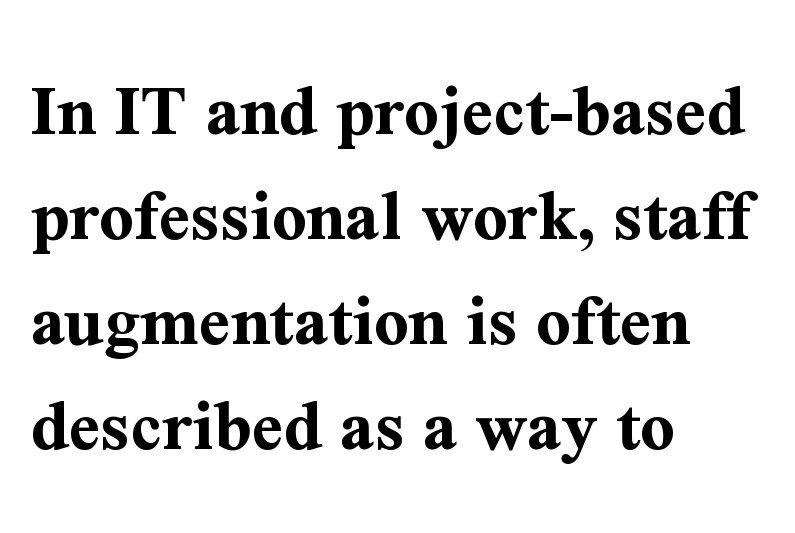
The image shows 76 px bold serif type, upright; set left-aligned, normal line spacing (1.38x), normal letter spacing, not underlined; medium stroke contrast and a medium x-height.
